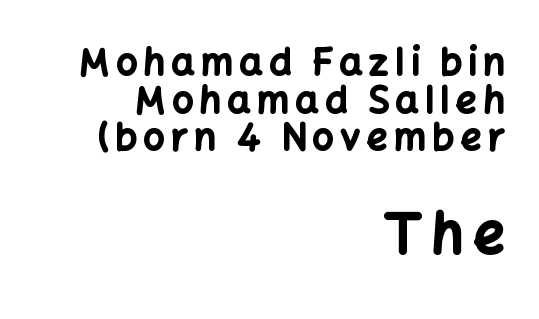
Q: Is the text bold? A: Yes.
Q: Is the text italic (slanted)? A: No, it is upright.
Q: Is the typeface a serif or a sans-serif typeface? A: Sans-serif.
Q: Is the text underlined? A: No.
Q: How is the paragraph aligned? A: Right-aligned.
Q: Is the spacing between lines tight, normal or loose? A: Tight.
Q: Which block of text is set in a larger size, the first (top) or the second (bottom)? A: The second (bottom) one.
Q: Width (condensed, normal, or wide)? A: Normal.
Q: Stroke contrast? A: Low.
Q: x-height? A: Medium.
Q: Monospaced? A: No.
